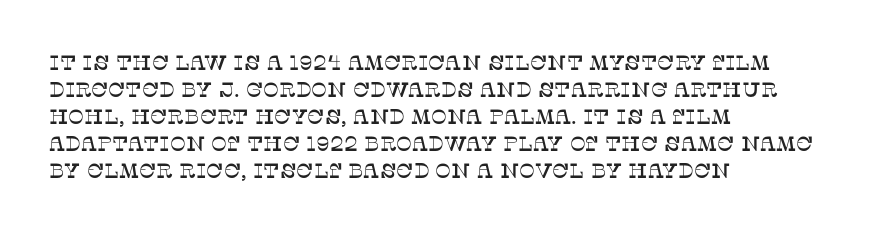
Q: Is the text italic (slanted)? A: No, it is upright.
Q: Is the text underlined? A: No.
Q: How is the paragraph aligned? A: Left-aligned.
Q: Is the spacing between letters normal or unusually wide? A: Normal.
Q: Is the spacing between lines tight, normal or loose? A: Normal.
